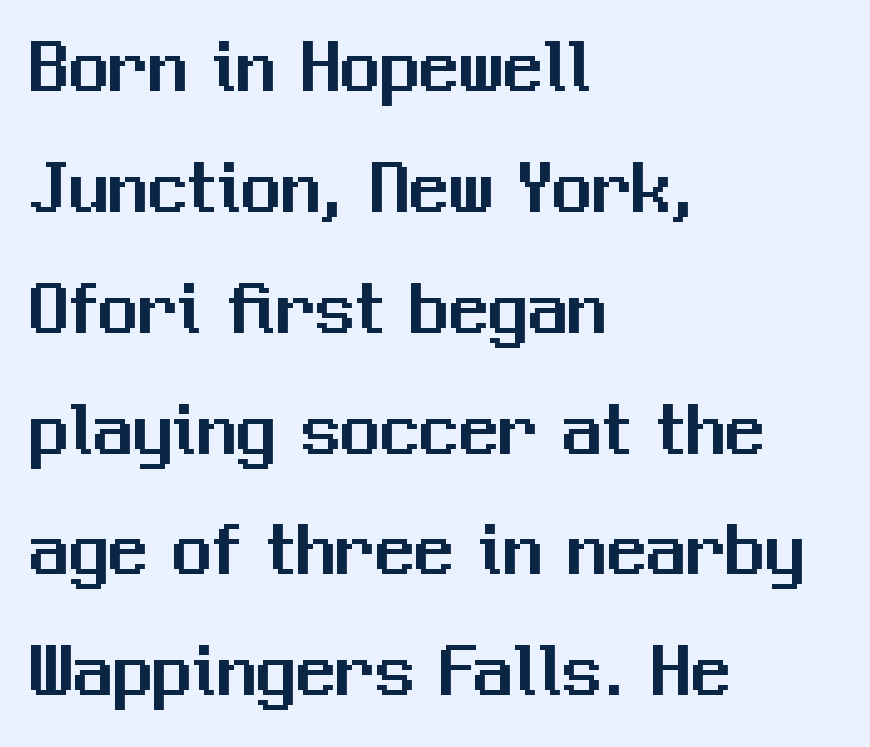
The image shows 79 px sans-serif type, upright; set left-aligned, normal line spacing (1.53x), normal letter spacing, not underlined; medium stroke contrast and a medium x-height.
